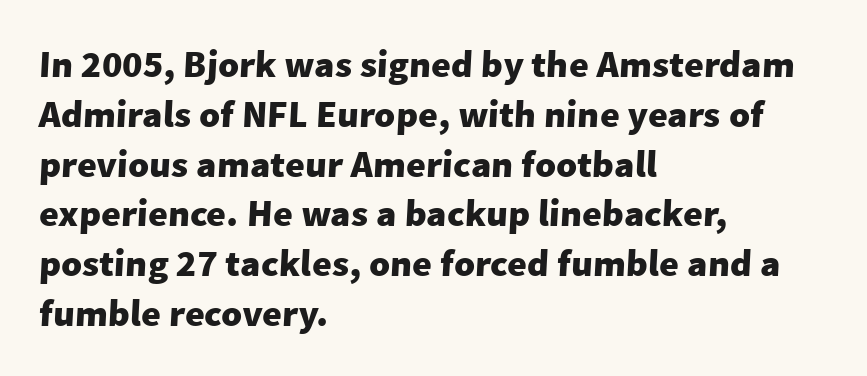
Thick stems and heavy bowls — unmistakably bold. There is no visible air inserted between adjacent glyphs. To sum up the face: it is a sans, with no serifs. Has an underline been added? It has not. This sample has the flowing, uneven cadence of proportional lettering. In CSS terms this would be text-align: left.
